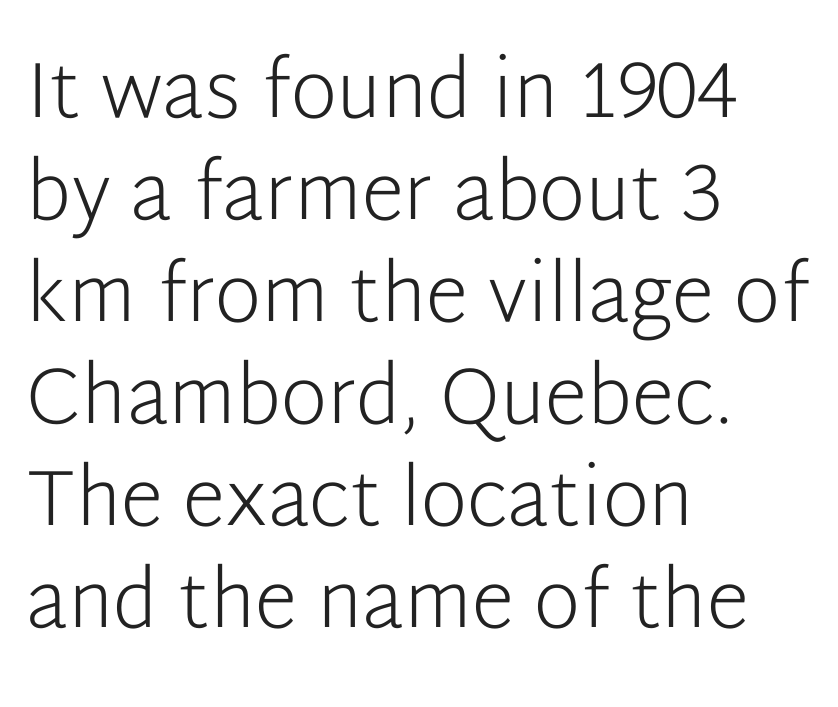
Each line starts at the same left margin while the right side varies. Note the varied advance widths — an 'i' is clearly narrower than an 'm'. Rendered with straight, roman letterforms. Is the type heavy? It reads as light-to-regular instead.
